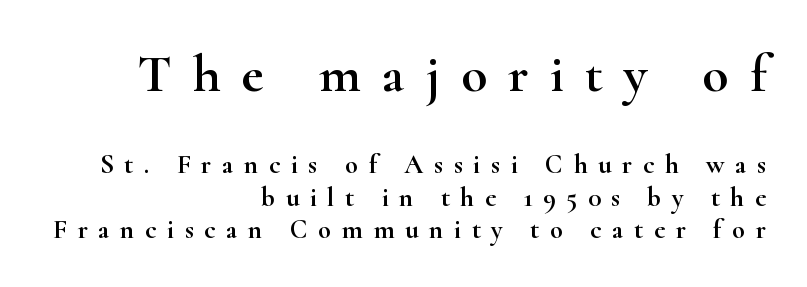
Q: Is the text italic (slanted)? A: No, it is upright.
Q: Is the typeface a serif or a sans-serif typeface? A: Serif.
Q: Is the text underlined? A: No.
Q: How is the paragraph aligned? A: Right-aligned.
Q: Is the spacing between letters normal or unusually wide? A: Unusually wide.
Q: Which block of text is set in a larger size, the first (top) or the second (bottom)? A: The first (top) one.
Q: Width (condensed, normal, or wide)? A: Wide.
Q: Stroke contrast? A: High.
Q: x-height? A: Small.
Q: Monospaced? A: No.
